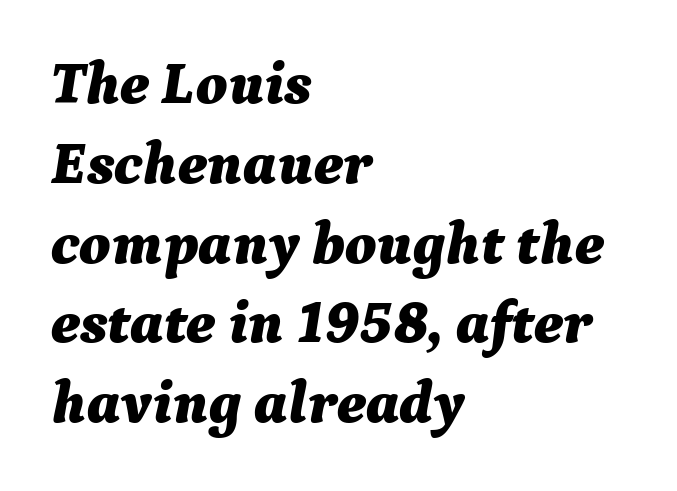
{"italic": "yes", "lean": "right", "slant_degrees": 9, "bold": "yes", "weight": "bold", "width": "normal", "stroke_contrast": "medium", "x_height": "medium", "monospaced": "no", "underline": "no", "align": "left", "line_spacing": "normal", "line_spacing_ratio": 1.33, "letter_spacing": "normal", "letter_spacing_em": 0.0, "glyph_px": 60}
